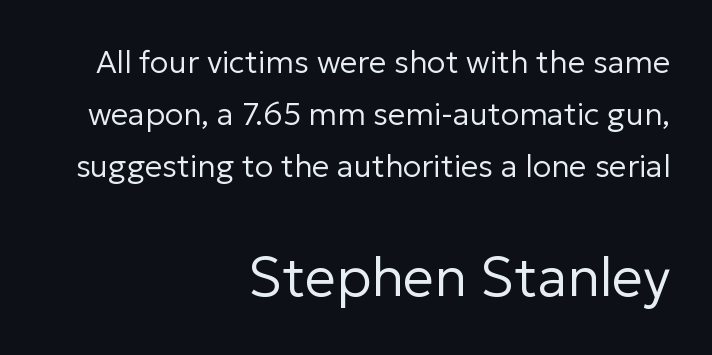
Q: Is the text bold? A: No.
Q: Is the text italic (slanted)? A: No, it is upright.
Q: Is the typeface a serif or a sans-serif typeface? A: Sans-serif.
Q: Is the text underlined? A: No.
Q: How is the paragraph aligned? A: Right-aligned.
Q: Is the spacing between letters normal or unusually wide? A: Normal.
Q: Is the spacing between lines tight, normal or loose? A: Normal.
Q: Which block of text is set in a larger size, the first (top) or the second (bottom)? A: The second (bottom) one.
Q: Width (condensed, normal, or wide)? A: Normal.
Q: Stroke contrast? A: Low.
Q: x-height? A: Medium.
Q: Monospaced? A: No.
